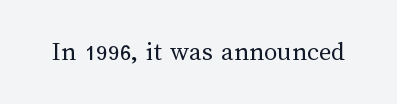
Q: Is the text bold? A: No.
Q: Is the text italic (slanted)? A: No, it is upright.
Q: Is the text underlined? A: No.
Q: Is the spacing between letters normal or unusually wide? A: Normal.
